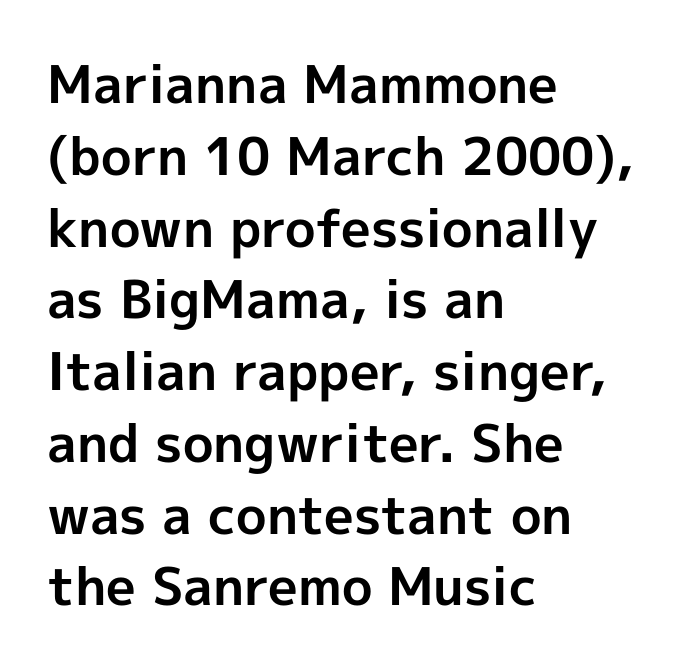
Typographic density is high because the face is bold. Honestly, there is no underline to notice here at all. Casual observation: everything's shoved over to the left. Line spacing here is normal. Serifs: no, the terminals of the letterforms are clean. Nope, not italic — everything's standing straight.
